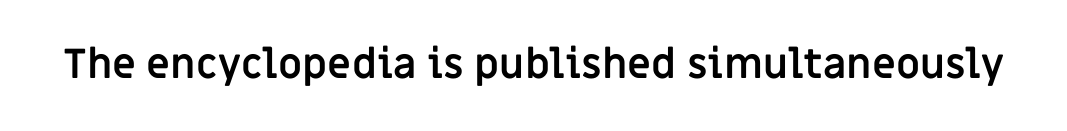
The image shows 41 px semibold sans-serif type, upright; set normal letter spacing, not underlined; low stroke contrast and a large x-height.
